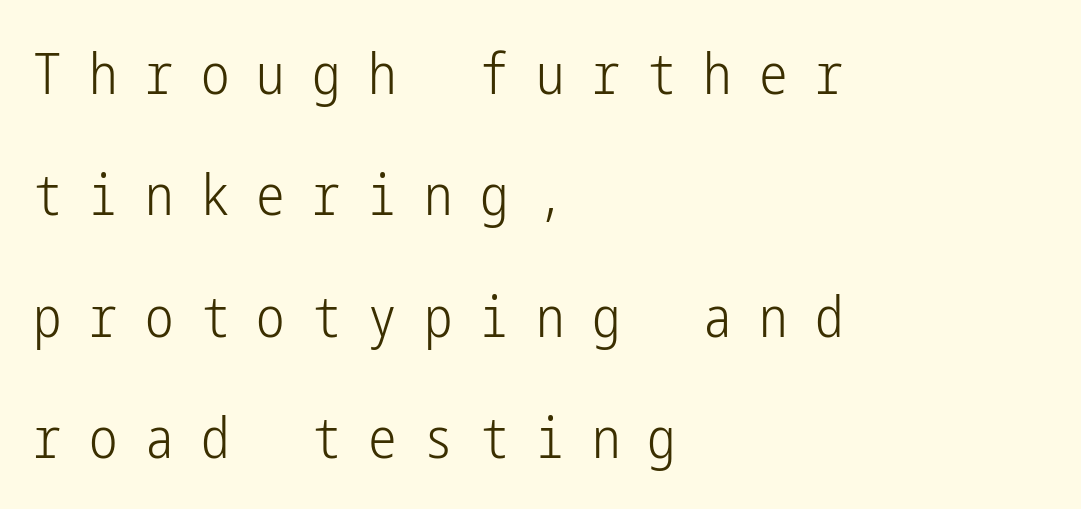
{"serif": "no", "italic": "no", "bold": "no", "weight": "light", "width": "condensed", "stroke_contrast": "low", "x_height": "medium", "underline": "no", "align": "left", "line_spacing": "loose", "line_spacing_ratio": 2.13, "letter_spacing": "wide", "letter_spacing_em": 0.48, "glyph_px": 57}
